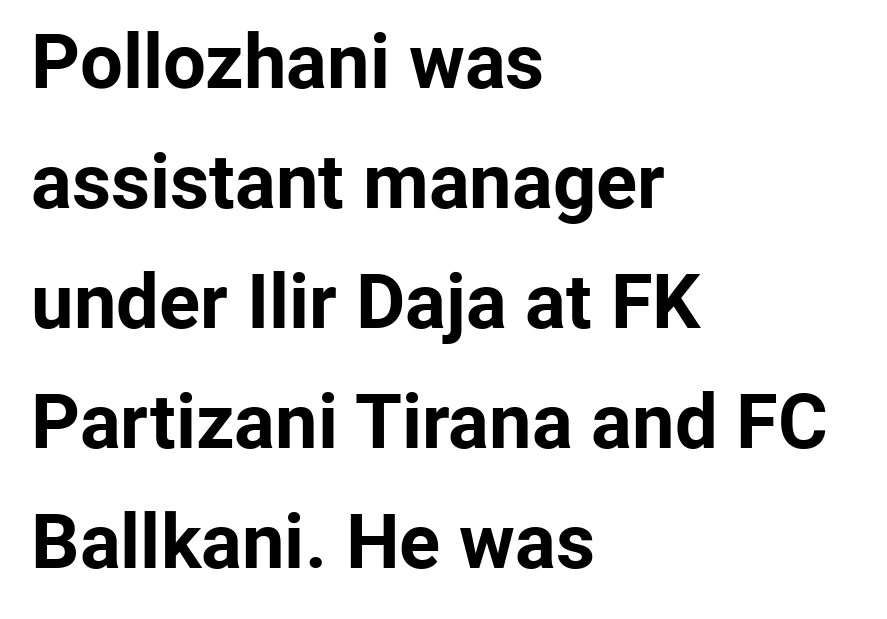
{"serif": "no", "italic": "no", "bold": "yes", "weight": "bold", "width": "normal", "stroke_contrast": "low", "x_height": "medium", "monospaced": "no", "underline": "no", "align": "left", "line_spacing": "normal", "line_spacing_ratio": 1.58, "letter_spacing": "normal", "letter_spacing_em": 0.0, "glyph_px": 76}
